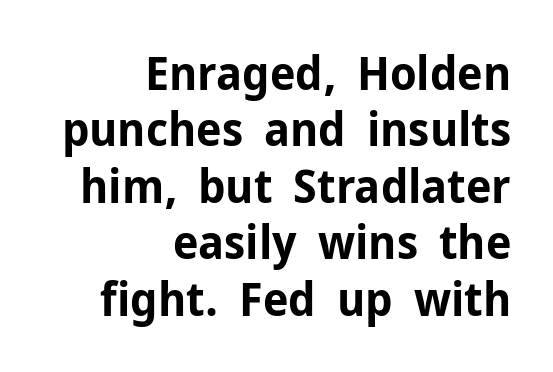
The image shows 47 px bold sans-serif type, upright; set right-aligned, line spacing 1.2x, normal letter spacing, not underlined; low stroke contrast and a medium x-height.
